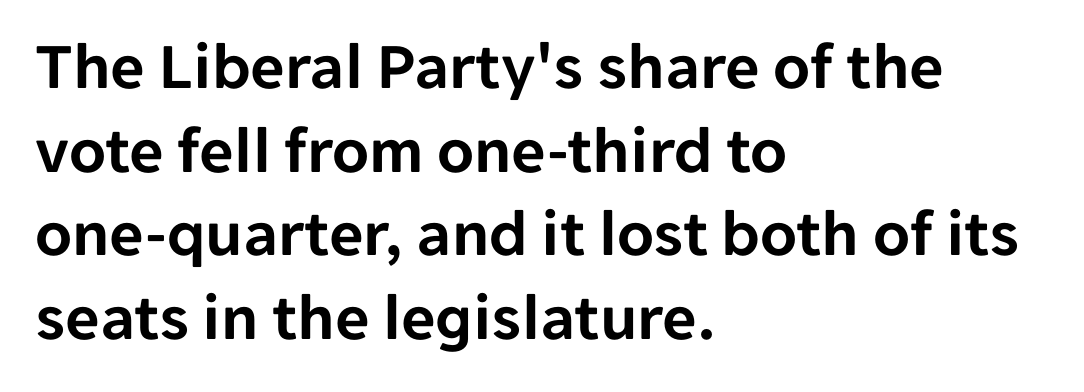
Quick note: not italic, upright. Glyph-to-glyph distance matches everyday printed text. The rendering uses natural spacing where letterforms have individual widths. One glance says typical: line gaps are just what's usual. This is sans-serif lettering, the kind often seen on screens and signage.
